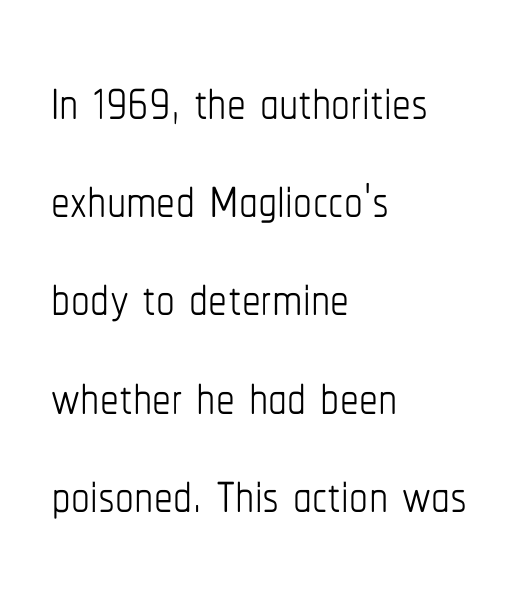
Q: Is the text bold? A: No.
Q: Is the text italic (slanted)? A: No, it is upright.
Q: Is the text underlined? A: No.
Q: How is the paragraph aligned? A: Left-aligned.
Q: Is the spacing between letters normal or unusually wide? A: Normal.
Q: Is the spacing between lines tight, normal or loose? A: Normal.
Q: Width (condensed, normal, or wide)? A: Condensed.
Q: Stroke contrast? A: Low.
Q: x-height? A: Medium.
Q: Monospaced? A: No.
